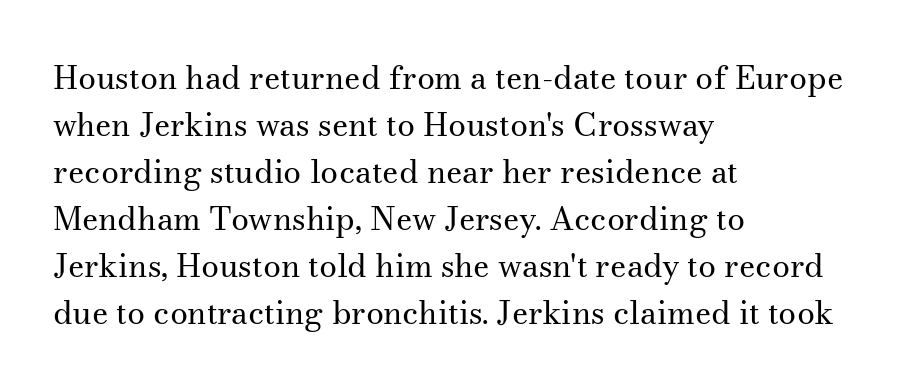
Q: Is the text bold? A: No.
Q: Is the text italic (slanted)? A: No, it is upright.
Q: Is the typeface a serif or a sans-serif typeface? A: Serif.
Q: Is the text underlined? A: No.
Q: How is the paragraph aligned? A: Left-aligned.
Q: Is the spacing between letters normal or unusually wide? A: Normal.
Q: Is the spacing between lines tight, normal or loose? A: Normal.
Q: Width (condensed, normal, or wide)? A: Normal.
Q: Stroke contrast? A: Medium.
Q: x-height? A: Small.
Q: Monospaced? A: No.
